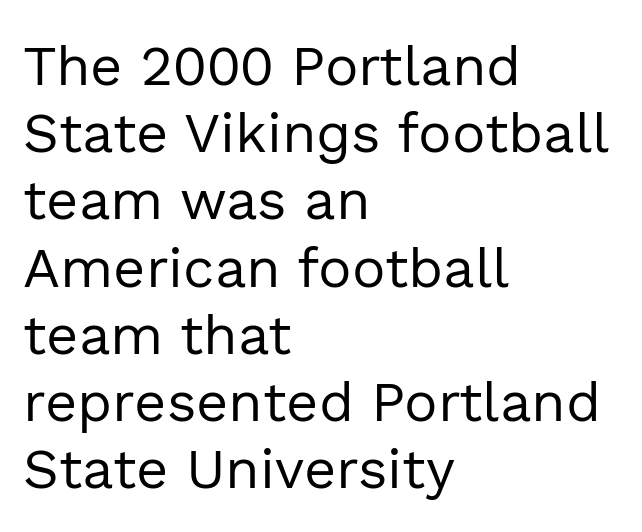
Q: Is the text bold? A: No.
Q: Is the text italic (slanted)? A: No, it is upright.
Q: Is the typeface a serif or a sans-serif typeface? A: Sans-serif.
Q: Is the text underlined? A: No.
Q: How is the paragraph aligned? A: Left-aligned.
Q: Is the spacing between letters normal or unusually wide? A: Normal.
Q: Width (condensed, normal, or wide)? A: Normal.
Q: x-height? A: Medium.
Q: Monospaced? A: No.
